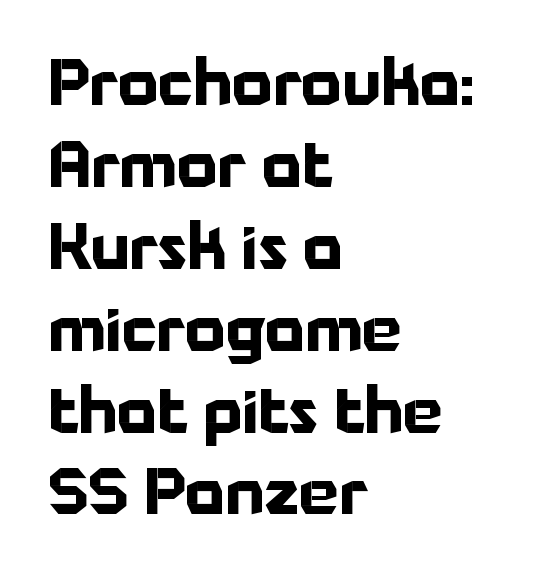
The image shows 63 px bold sans-serif type, upright; set left-aligned, normal line spacing (1.3x), normal letter spacing, not underlined; low stroke contrast and a medium x-height.
